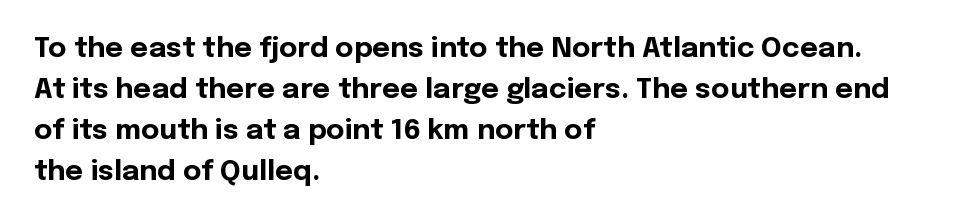
Q: Is the text bold? A: Yes.
Q: Is the text italic (slanted)? A: No, it is upright.
Q: Is the typeface a serif or a sans-serif typeface? A: Sans-serif.
Q: Is the text underlined? A: No.
Q: How is the paragraph aligned? A: Left-aligned.
Q: Is the spacing between letters normal or unusually wide? A: Normal.
Q: Is the spacing between lines tight, normal or loose? A: Normal.
Q: Width (condensed, normal, or wide)? A: Normal.
Q: x-height? A: Medium.
Q: Monospaced? A: No.
